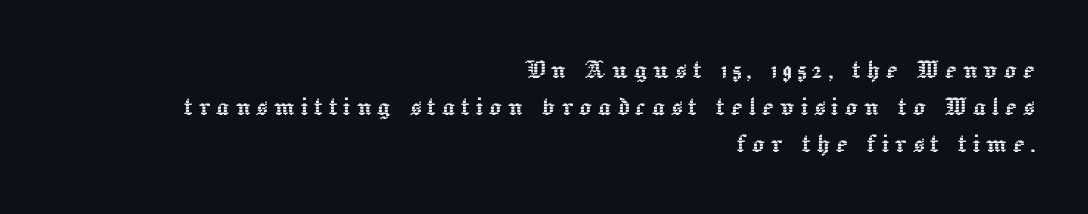
{"italic": "no", "width": "normal", "x_height": "medium", "monospaced": "no", "underline": "no", "align": "right", "line_spacing_ratio": 1.19, "glyph_px": 31}
